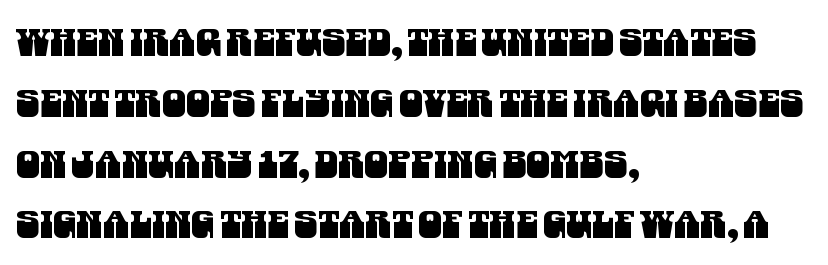
The image shows 38 px condensed sans-serif type; set left-aligned, normal line spacing (1.6x), normal letter spacing, not underlined; medium stroke contrast and a large x-height.
